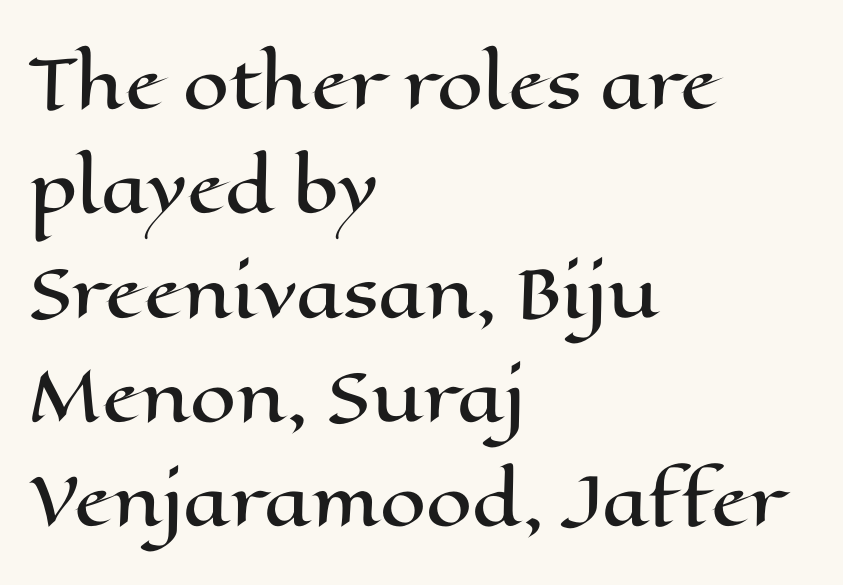
Q: Is the text italic (slanted)? A: No, it is upright.
Q: Is the text underlined? A: No.
Q: How is the paragraph aligned? A: Left-aligned.
Q: Is the spacing between letters normal or unusually wide? A: Normal.
Q: Is the spacing between lines tight, normal or loose? A: Normal.
Q: Width (condensed, normal, or wide)? A: Wide.
Q: Stroke contrast? A: High.
Q: x-height? A: Medium.
Q: Monospaced? A: No.
